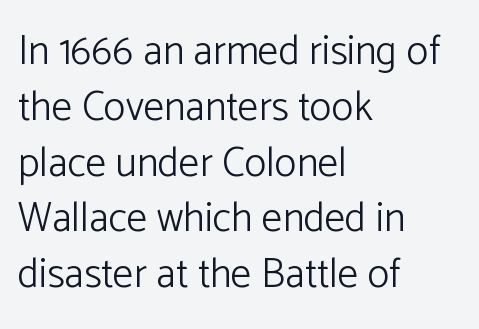
The passage shown is typed in a proportional face where columns would drift. Vertical strokes here are truly vertical. Nothing sits at the stroke ends, so this counts as sans-serif. Baseline-to-baseline distance is the conventional proportion of letter height. Any mark beneath the type? The region is blank. No heavy texture on the line: the type isn't bold.
